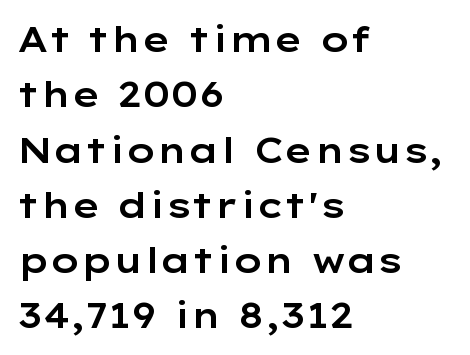
{"serif": "no", "italic": "no", "width": "wide", "stroke_contrast": "low", "x_height": "medium", "monospaced": "no", "underline": "no", "align": "left", "line_spacing": "normal", "line_spacing_ratio": 1.58, "letter_spacing": "normal", "letter_spacing_em": 0.0, "glyph_px": 35}
